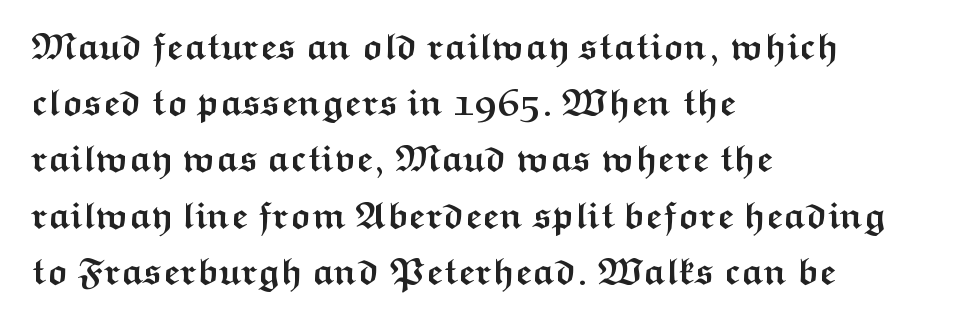
The image shows 37 px semibold, wide sans-serif type, upright; set left-aligned, normal line spacing (1.52x), normal letter spacing, not underlined; medium stroke contrast and a medium x-height.
